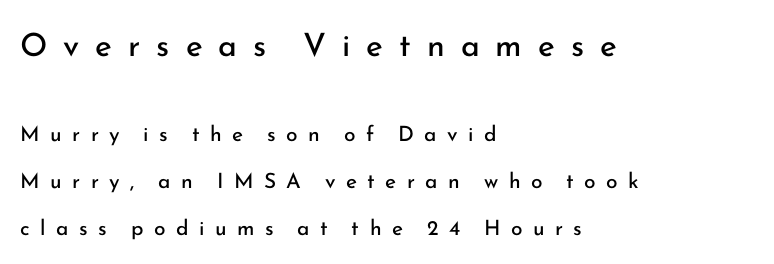
This sample uses a sans-serif face. Varying glyph widths throughout — classic text-font behaviour. The zone under the glyphs is completely vacant. Layout note: lines flush left. This block would shrink considerably if given ordinary leading; it's expanded now. The letterforms stand isolated, each surrounded by extra space.
